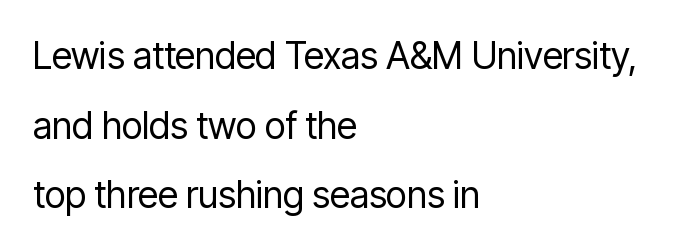
The image shows 37 px regular-weight, condensed sans-serif type, upright; set left-aligned, line spacing 1.88x, normal letter spacing, not underlined; low stroke contrast and a medium x-height.
